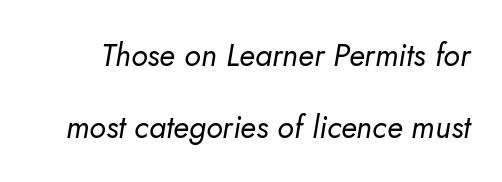
Notice the wide empty band between every row — that's loose leading. Anything drawn beneath the words? Only blank space. A typesetter would call this proportional, since set widths differ per character. You can tell it's italic because the verticals aren't actually vertical.
